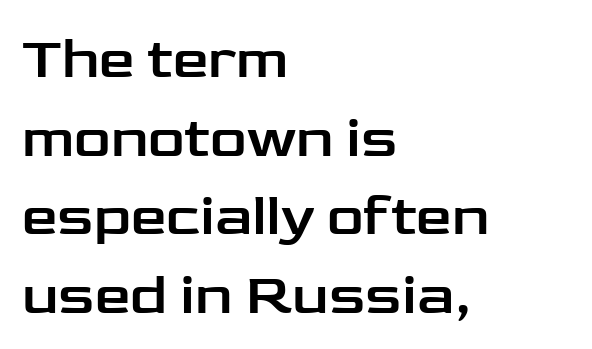
The image shows 57 px wide sans-serif type, upright; set left-aligned, normal line spacing (1.38x), normal letter spacing, not underlined; low stroke contrast and a medium x-height.
